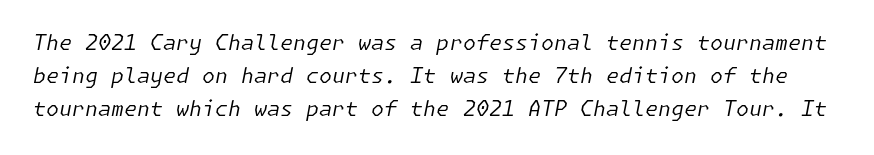
The image shows 21 px text type, italic (leaning right); set normal line spacing (1.58x), normal letter spacing, not underlined.
